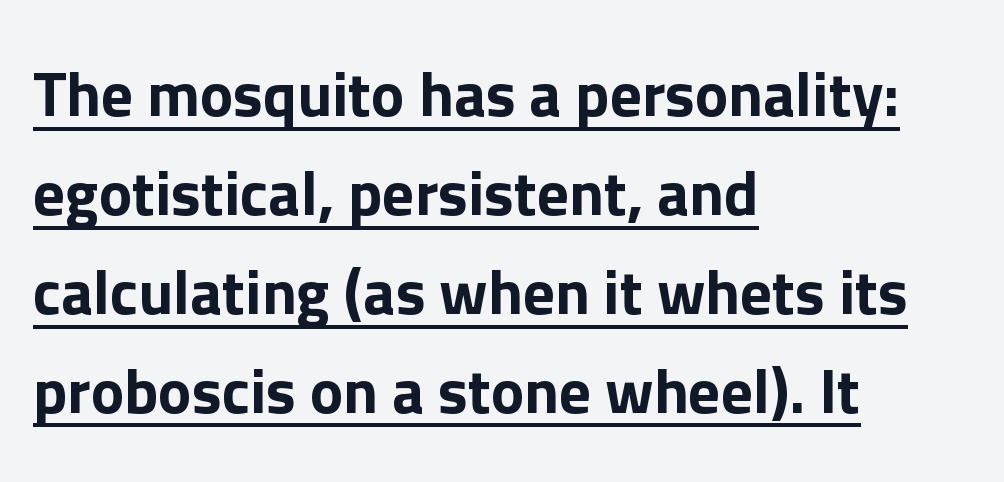
Q: Is the text italic (slanted)? A: No, it is upright.
Q: Is the typeface a serif or a sans-serif typeface? A: Sans-serif.
Q: Is the text underlined? A: Yes.
Q: How is the paragraph aligned? A: Left-aligned.
Q: Is the spacing between letters normal or unusually wide? A: Normal.
Q: Is the spacing between lines tight, normal or loose? A: Normal.
Q: Width (condensed, normal, or wide)? A: Normal.
Q: Stroke contrast? A: Low.
Q: x-height? A: Medium.
Q: Monospaced? A: No.
